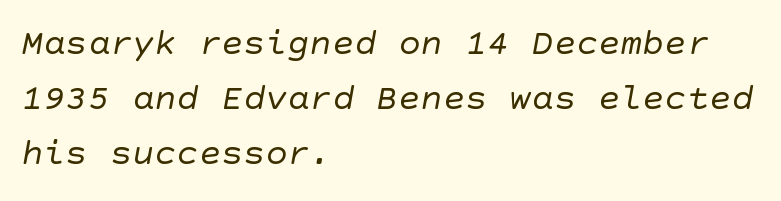
{"serif": "no", "bold": "no", "weight": "regular", "width": "normal", "stroke_contrast": "low", "x_height": "large", "underline": "no", "align": "left", "line_spacing": "normal", "line_spacing_ratio": 1.48, "letter_spacing": "normal", "letter_spacing_em": 0.0, "glyph_px": 37}
